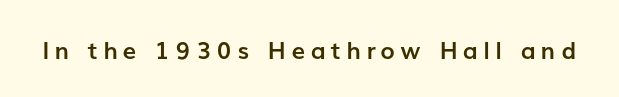
{"italic": "no", "bold": "yes", "underline": "no", "letter_spacing": "wide", "letter_spacing_em": 0.24, "glyph_px": 24}
